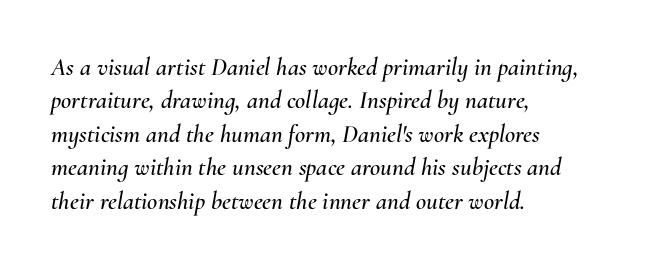
{"italic": "yes", "lean": "right", "slant_degrees": 10, "underline": "no", "align": "left", "line_spacing": "normal", "line_spacing_ratio": 1.34, "letter_spacing": "normal", "letter_spacing_em": 0.0, "glyph_px": 25}
